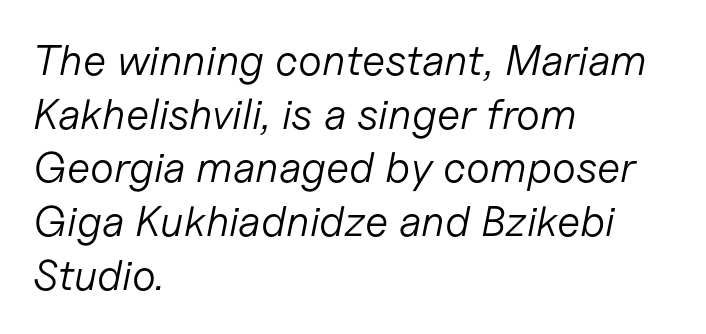
The image shows 43 px light type, italic (leaning right); set left-aligned, normal line spacing (1.25x), normal letter spacing, not underlined; low stroke contrast and a medium x-height.
